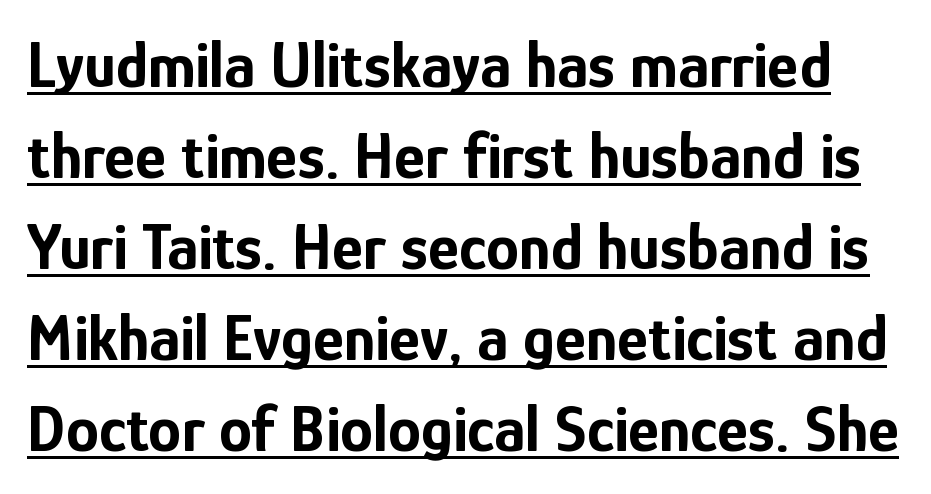
The image shows 66 px bold, condensed sans-serif type, upright; set normal line spacing (1.38x), normal letter spacing, underlined; low stroke contrast and a medium x-height.
